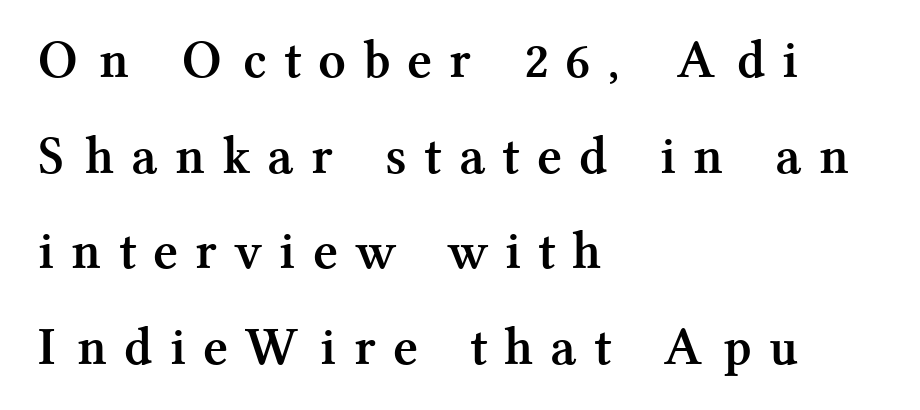
Type style note: has serifs. Every character sits straight up, as roman type does. A classic flush-left, rag-right setting is used for this passage. Looks like regular typesetting: each glyph gets only the width it needs. A typesetter would call this heavily tracked-out type. Heft: maximum for text — a bold.
